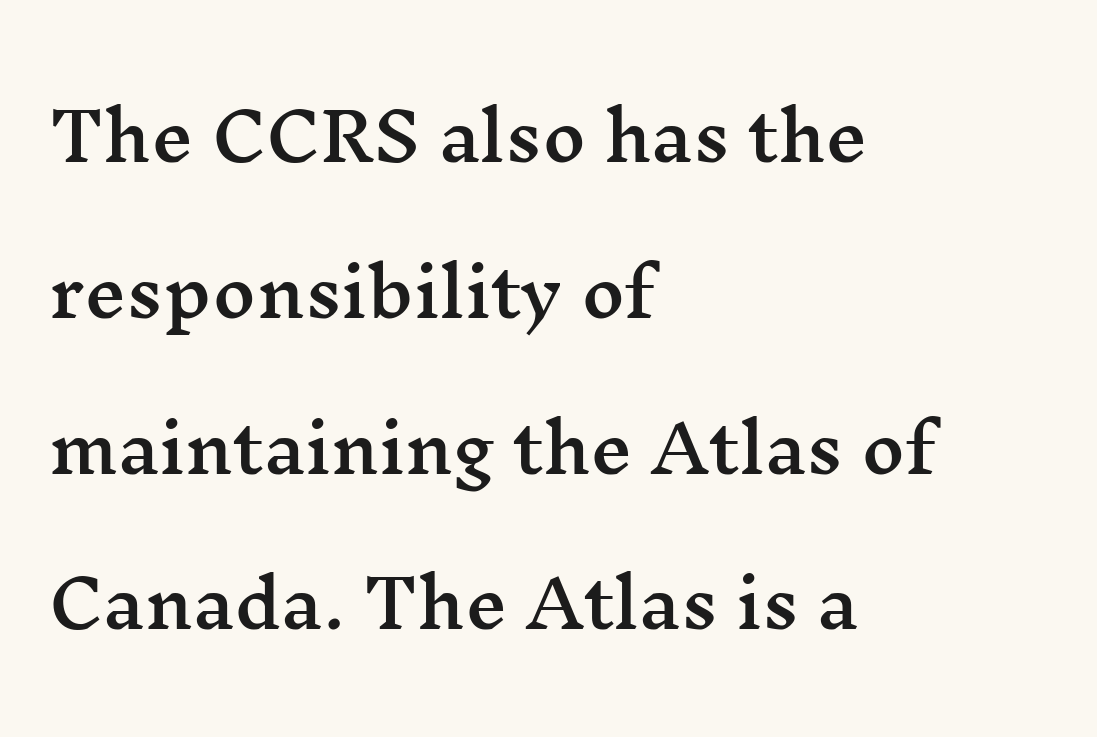
The image shows 66 px wide serif type, upright; set left-aligned, loose line spacing (2.36x), normal letter spacing, not underlined; medium stroke contrast and a medium x-height.
